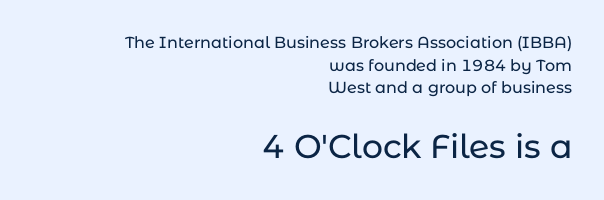
The image shows 33 px sans-serif type, upright; set right-aligned, normal line spacing (1.41x), normal letter spacing, not underlined; the second (bottom) block is 2.06x larger; low stroke contrast and a medium x-height.
